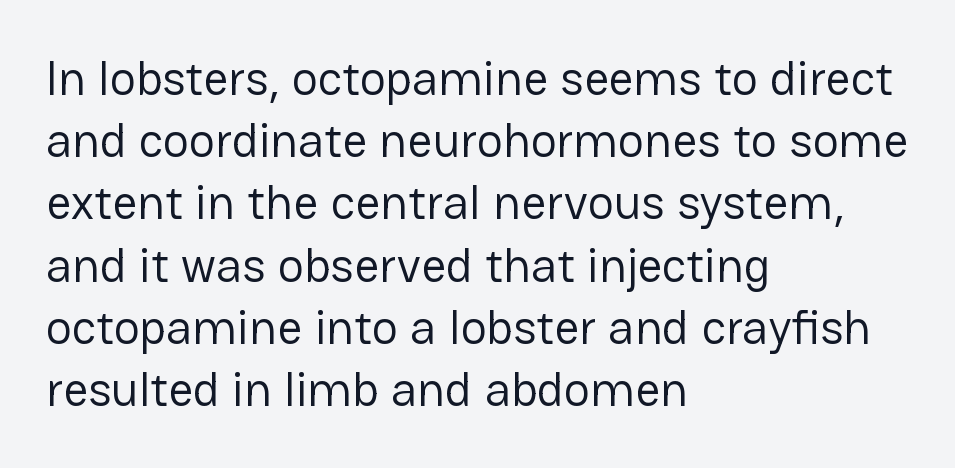
You can tell it's not italic because the verticals are truly vertical. The passage shown is typeset with a sans-serif family. You could call the tracking neutral — neither tight nor loose. These lines sit exactly where default settings would place them. Unbolded letterforms with no extra heft.
